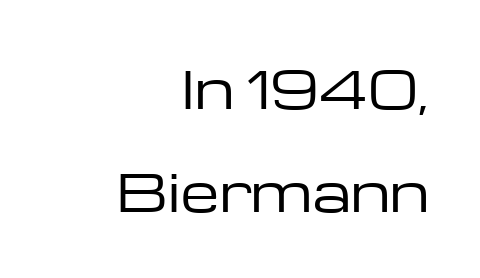
The image shows 50 px regular-weight, wide sans-serif type, upright; set right-aligned, loose line spacing (2.07x), normal letter spacing, not underlined; low stroke contrast and a medium x-height.
